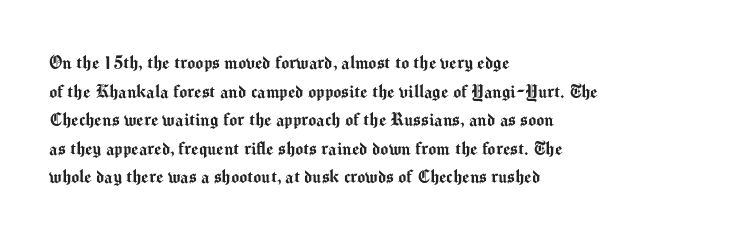
The image shows 21 px text type, upright; set left-aligned, normal line spacing (1.36x), normal letter spacing, not underlined.
